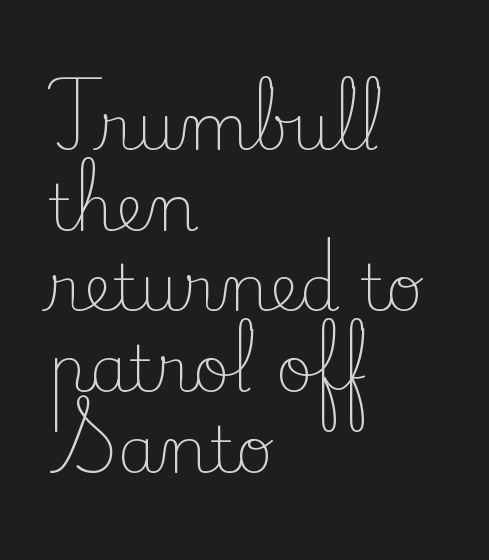
{"serif": "yes", "italic": "no", "bold": "no", "weight": "light", "width": "normal", "stroke_contrast": "low", "x_height": "small", "monospaced": "no", "underline": "no", "align": "left", "line_spacing": "normal", "line_spacing_ratio": 1.26, "letter_spacing": "normal", "letter_spacing_em": 0.0, "glyph_px": 64}
